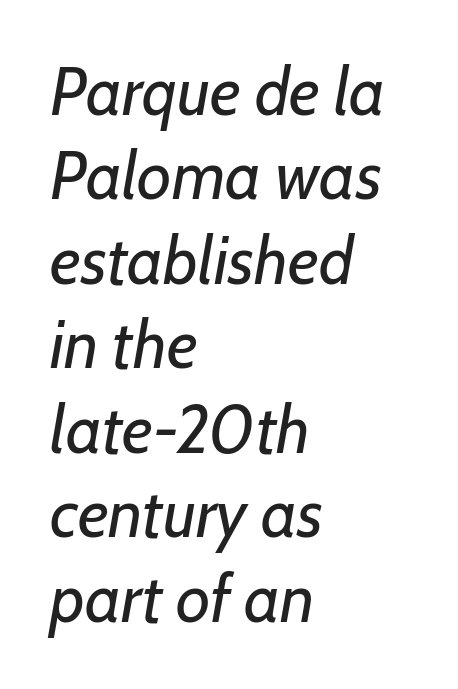
A student would call this left alignment; a typographer would say flush left, rag right. Students, observe: this is what conventionally led text looks like. In terms of posture, this sample is oblique. The strokes are not fattened; the text isn't bold. The letters advance in unequal steps, a hallmark of proportional type. Quick note: underline off.
